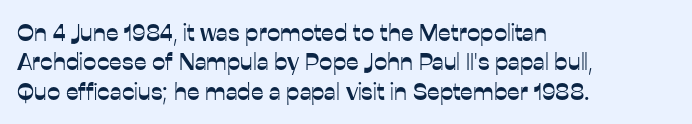
{"italic": "no", "underline": "no", "align": "left", "line_spacing_ratio": 1.22, "letter_spacing": "normal", "letter_spacing_em": 0.0, "glyph_px": 24}
